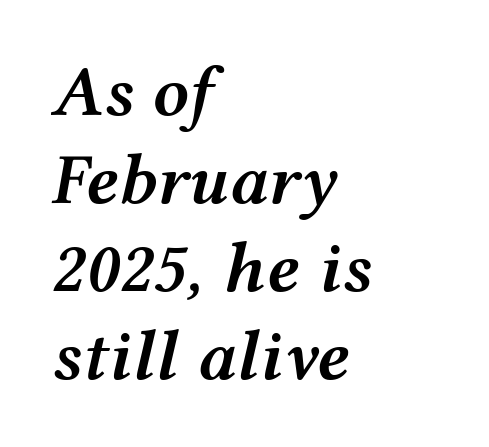
Q: Is the text bold? A: Semi-bold.
Q: Is the text italic (slanted)? A: Yes, it leans right by about 12 degrees.
Q: Is the text underlined? A: No.
Q: How is the paragraph aligned? A: Left-aligned.
Q: Is the spacing between letters normal or unusually wide? A: Normal.
Q: Width (condensed, normal, or wide)? A: Wide.
Q: Stroke contrast? A: Medium.
Q: x-height? A: Medium.
Q: Monospaced? A: No.
